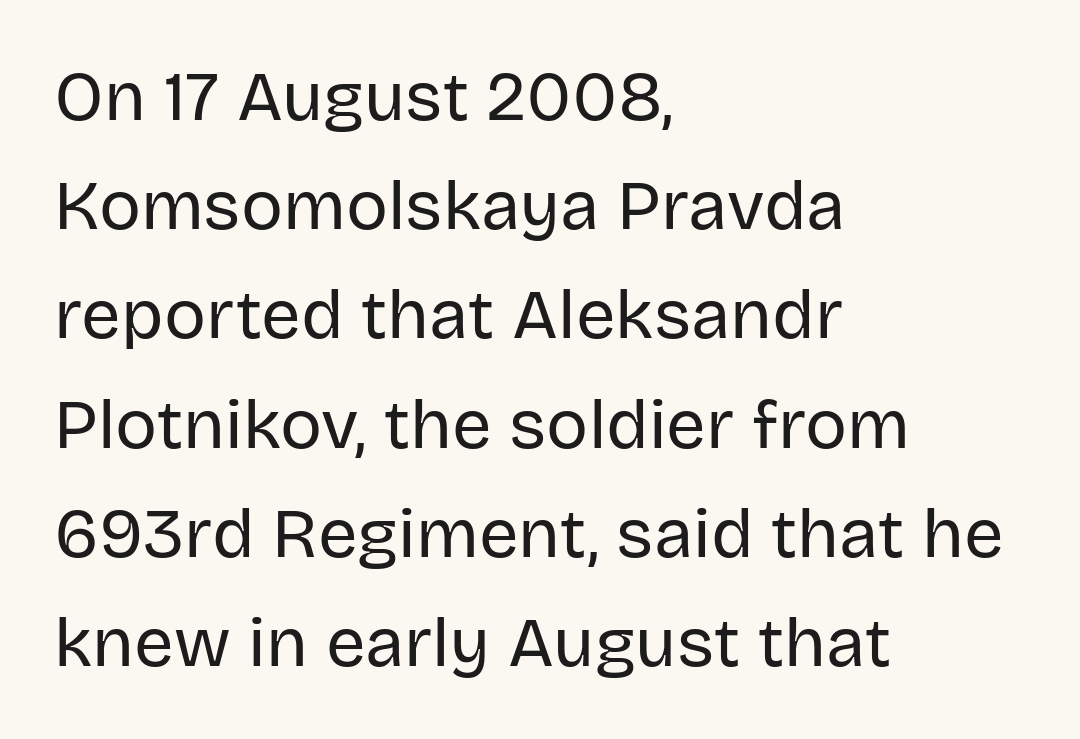
The image shows 70 px regular-weight sans-serif type, upright; set left-aligned, normal line spacing (1.56x), normal letter spacing, not underlined; low stroke contrast and a large x-height.
